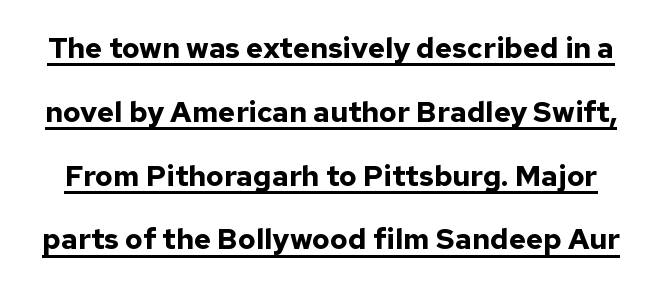
Is this a fixed-width face? No — the glyphs have proportional, varying widths. To sum up the face: it is a sans, with no serifs. A rule runs beneath these lines of type. Reading down the column, the eye jumps a long way to each next line. Glyph-to-glyph distance matches everyday printed text.
